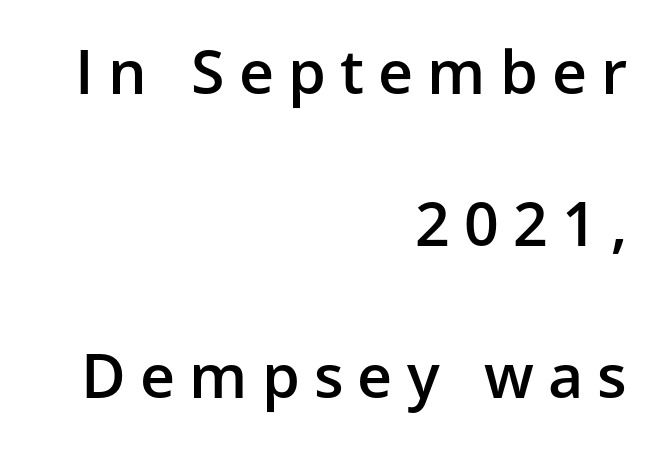
{"serif": "no", "italic": "no", "bold": "semi", "weight": "semibold", "width": "normal", "stroke_contrast": "low", "x_height": "medium", "monospaced": "no", "underline": "no", "align": "right", "line_spacing": "loose", "line_spacing_ratio": 2.49, "letter_spacing": "wide", "letter_spacing_em": 0.23, "glyph_px": 61}
